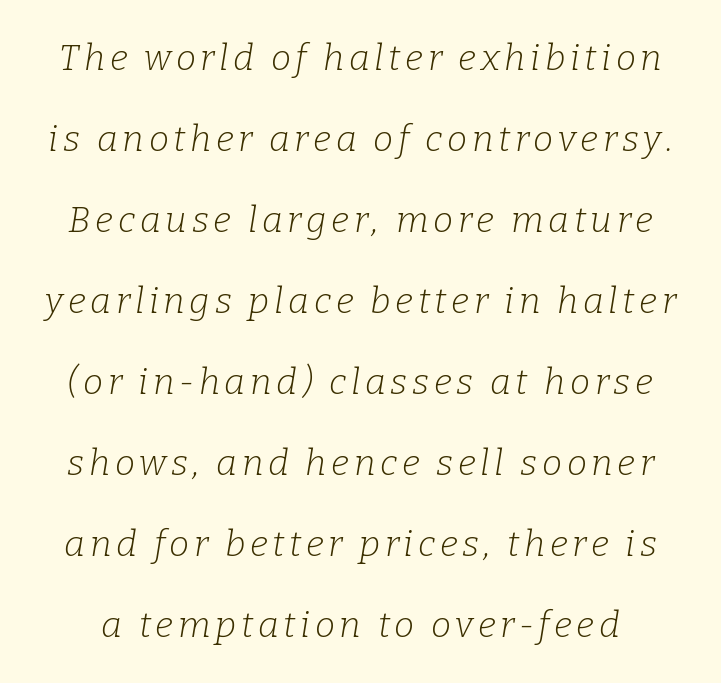
Are there feet on the stems? There are — it's a serif. Is this a fixed-width face? No — the glyphs have proportional, varying widths. Stroke mass is kept to a normal reading level or below. Would a proofreader flag this as italicized? Yes.
